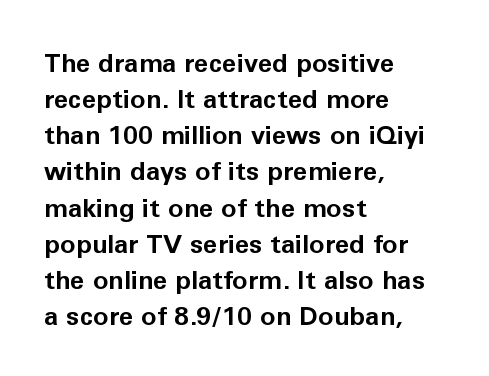
{"italic": "no", "bold": "yes", "underline": "no", "align": "left", "line_spacing": "normal", "line_spacing_ratio": 1.39, "letter_spacing": "normal", "letter_spacing_em": 0.0, "glyph_px": 26}
